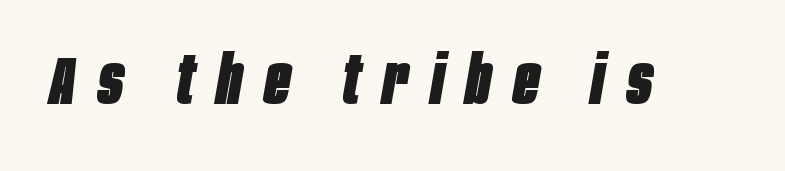
The image shows 67 px heavy, condensed type, italic (leaning right); set unusually wide letter spacing (+0.34 em), not underlined; low stroke contrast and a large x-height.
